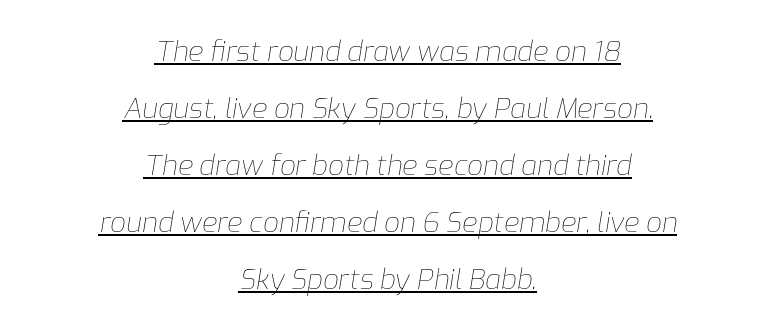
Posture: slanted. Underlined type. You could fit nearly another row in the gap between these rows. Horizontally, the lines are justified to the midpoint only.
